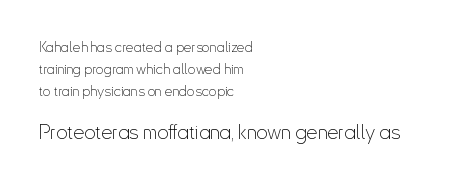
What's the leading like? Ordinary, nothing unusual. There is no visible air inserted between adjacent glyphs. This is roman type, the default non-slanted kind. Caption: upper text group reduced, lower text group enlarged. The typeface has the unassuming heft of standard copy or less.
